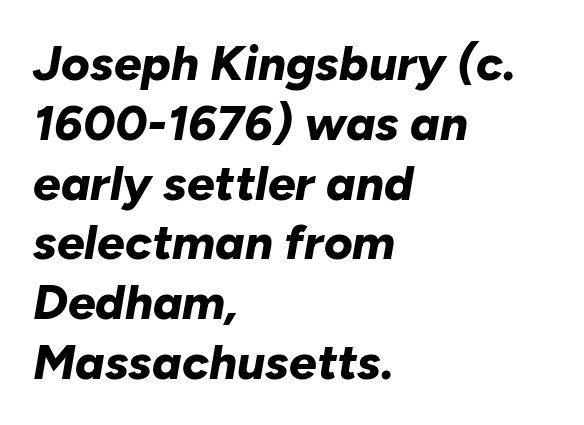
{"italic": "yes", "lean": "right", "slant_degrees": 10, "bold": "yes", "weight": "bold", "width": "normal", "stroke_contrast": "low", "x_height": "medium", "monospaced": "no", "underline": "no", "align": "left", "line_spacing_ratio": 1.22, "letter_spacing": "normal", "letter_spacing_em": 0.0, "glyph_px": 49}
